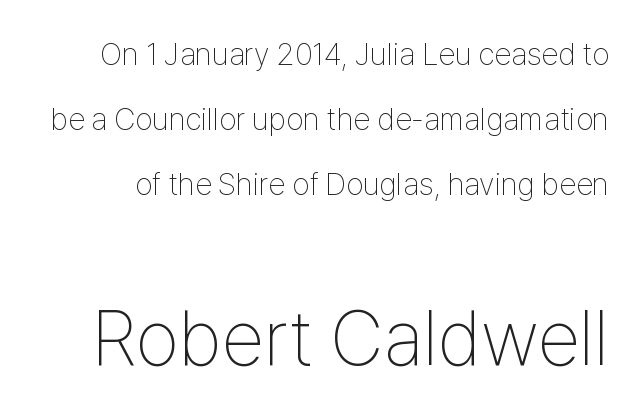
{"serif": "no", "italic": "no", "bold": "no", "weight": "thin", "width": "condensed", "stroke_contrast": "low", "x_height": "medium", "monospaced": "no", "underline": "no", "line_spacing": "loose", "line_spacing_ratio": 2.09, "letter_spacing": "normal", "letter_spacing_em": 0.0, "larger_block": "second", "size_ratio": 2.48, "glyph_px": 77}
